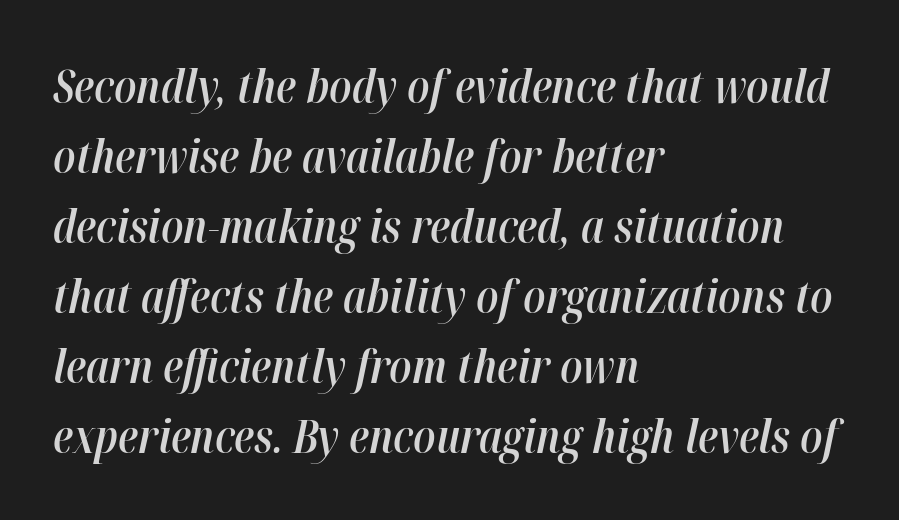
{"italic": "yes", "lean": "right", "slant_degrees": 12, "bold": "semi", "weight": "semibold", "width": "condensed", "stroke_contrast": "high", "x_height": "medium", "monospaced": "no", "underline": "no", "align": "left", "line_spacing": "normal", "line_spacing_ratio": 1.52, "letter_spacing": "normal", "letter_spacing_em": 0.0, "glyph_px": 46}
